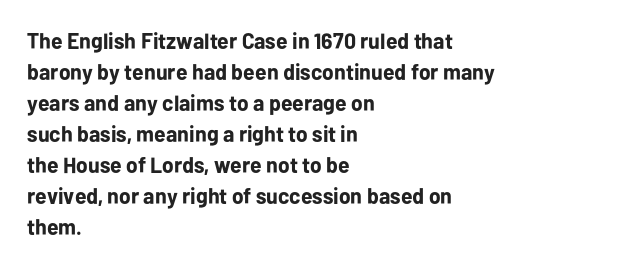
Ordinary non-slanted type is in use. The space between consecutive lines is moderate. The strokes are fattened all the way to bold. No extra tracking has been applied to these lines. Quick note: underline off. The typesetter chose a ragged-right arrangement here.
